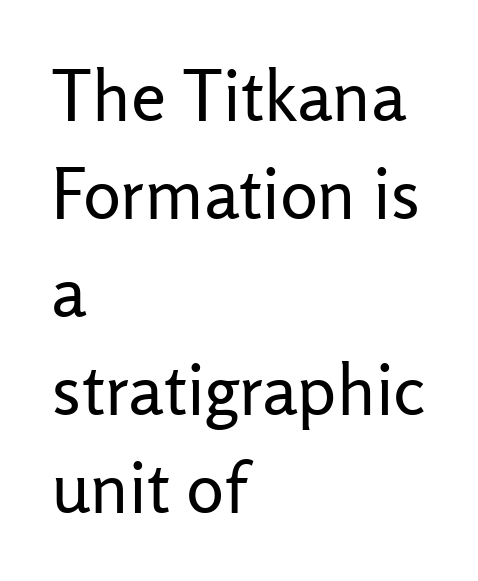
{"serif": "no", "italic": "no", "bold": "no", "weight": "regular", "width": "normal", "stroke_contrast": "low", "x_height": "medium", "monospaced": "no", "underline": "no", "align": "left", "line_spacing": "normal", "line_spacing_ratio": 1.38, "letter_spacing": "normal", "letter_spacing_em": 0.0, "glyph_px": 71}
